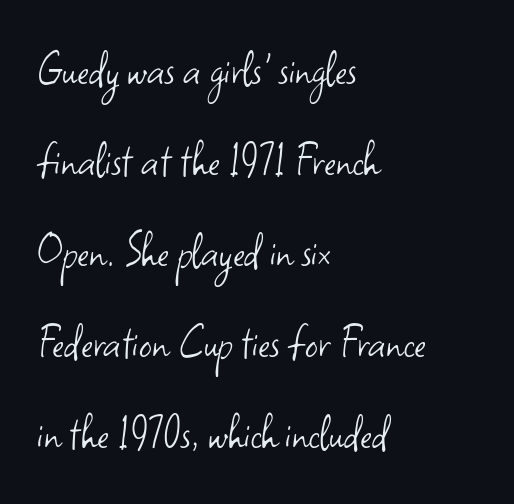
No extra ink here — the face is not bold. These lines are rendered in a variable-pitch font. Glyph-to-glyph distance matches everyday printed text. Serif or sans? Sans — the stroke terminals are bare.
